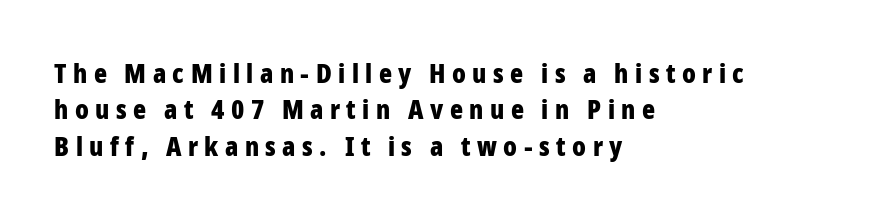
Q: Is the text bold? A: Yes.
Q: Is the text italic (slanted)? A: No, it is upright.
Q: Is the text underlined? A: No.
Q: How is the paragraph aligned? A: Left-aligned.
Q: Is the spacing between letters normal or unusually wide? A: Unusually wide.
Q: Is the spacing between lines tight, normal or loose? A: Normal.
